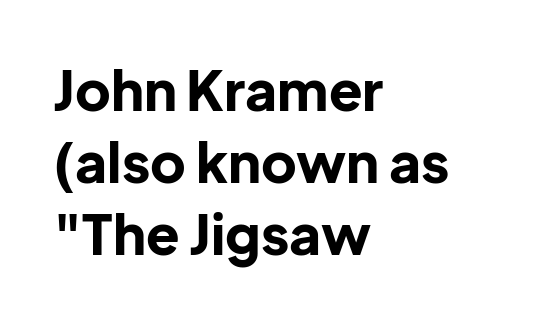
Q: Is the text bold? A: Yes.
Q: Is the text italic (slanted)? A: No, it is upright.
Q: Is the typeface a serif or a sans-serif typeface? A: Sans-serif.
Q: Is the text underlined? A: No.
Q: How is the paragraph aligned? A: Left-aligned.
Q: Is the spacing between letters normal or unusually wide? A: Normal.
Q: Is the spacing between lines tight, normal or loose? A: Normal.
Q: Width (condensed, normal, or wide)? A: Normal.
Q: Stroke contrast? A: Low.
Q: x-height? A: Medium.
Q: Monospaced? A: No.
